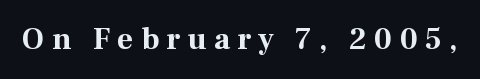
{"serif": "yes", "italic": "no", "bold": "yes", "weight": "bold", "width": "normal", "stroke_contrast": "medium", "x_height": "medium", "monospaced": "no", "underline": "no", "letter_spacing": "wide", "letter_spacing_em": 0.23, "glyph_px": 31}
